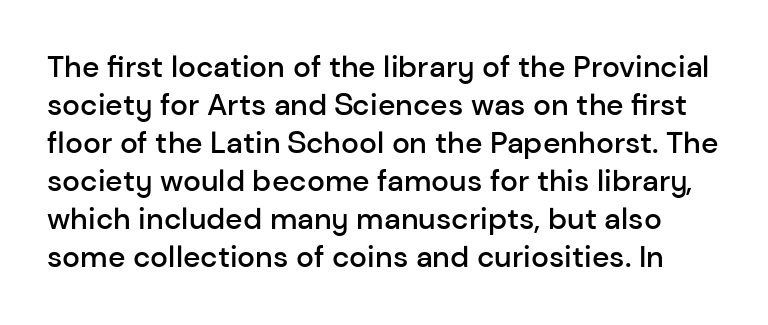
The image shows 30 px semibold sans-serif type, upright; set normal line spacing (1.27x), normal letter spacing, not underlined; low stroke contrast and a medium x-height.
